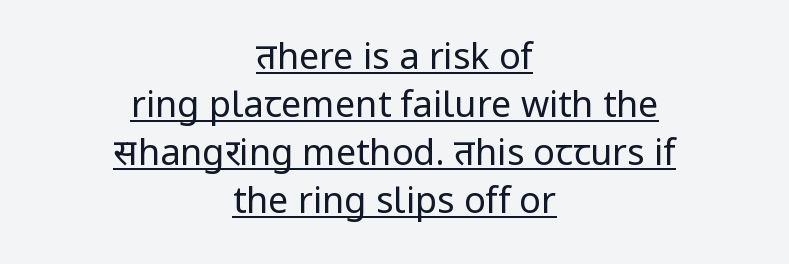
{"serif": "no", "italic": "no", "bold": "no", "weight": "regular", "width": "normal", "stroke_contrast": "low", "x_height": "medium", "monospaced": "no", "underline": "yes", "align": "center", "line_spacing": "normal", "line_spacing_ratio": 1.33, "letter_spacing": "normal", "letter_spacing_em": 0.0, "glyph_px": 36}
